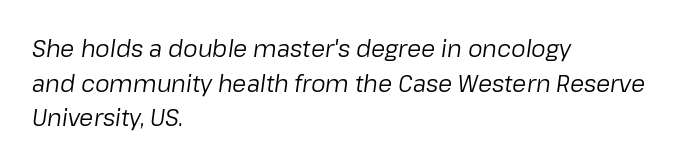
The image shows 23 px text type, italic (leaning right); set left-aligned, normal line spacing (1.51x), normal letter spacing, not underlined.
